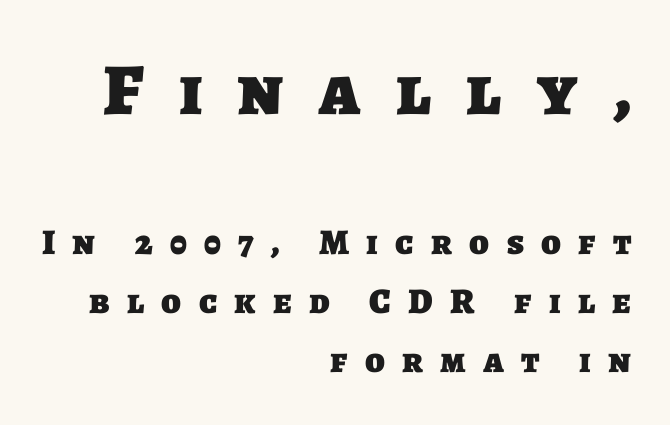
The image shows 73 px heavy sans-serif type; set right-aligned, normal line spacing (1.64x), unusually wide letter spacing (+0.48 em), not underlined; the first (top) block is 2.03x larger; low stroke contrast and a large x-height.
